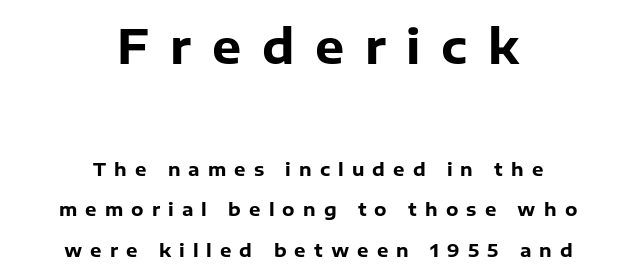
The image shows 46 px heavy sans-serif type, upright; set centered, loose line spacing (2.26x), unusually wide letter spacing (+0.45 em), not underlined; the first (top) block is 2.56x larger; low stroke contrast and a medium x-height.
